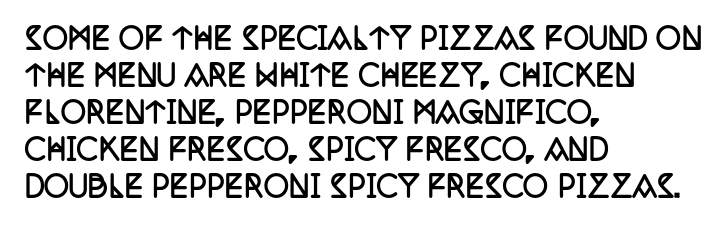
Evenly set lines give the paragraph a standard silhouette. Each letter keeps its own natural width here, so spacing adapts to shape. Words appear dense and cohesive because spacing is normal. A typesetter would label this face a serif.
